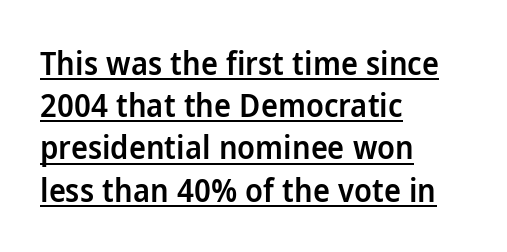
Typeset ragged right — the left edge is the straight one. You could not count columns in this text — the font is proportionally spaced. Letter spacing: default. Letterform terminals end flat and unadorned throughout the passage. The words here are underlined. A typesetter would mark this as roman, not italic.
